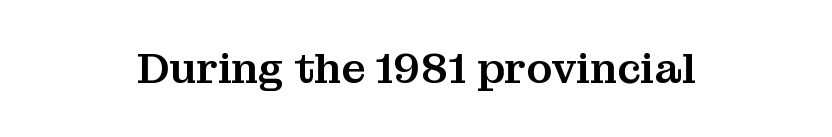
Leftover space on each line is divided equally before and after the words. Think of a printed novel: that variable character pitch is what you see here. Posture: upright roman. A clean baseline with only descenders dipping below it. Nothing unusual about the tracking: characters are spaced as the font intends. Small tapered or slab feet sit at the stroke ends, so this counts as serif.
